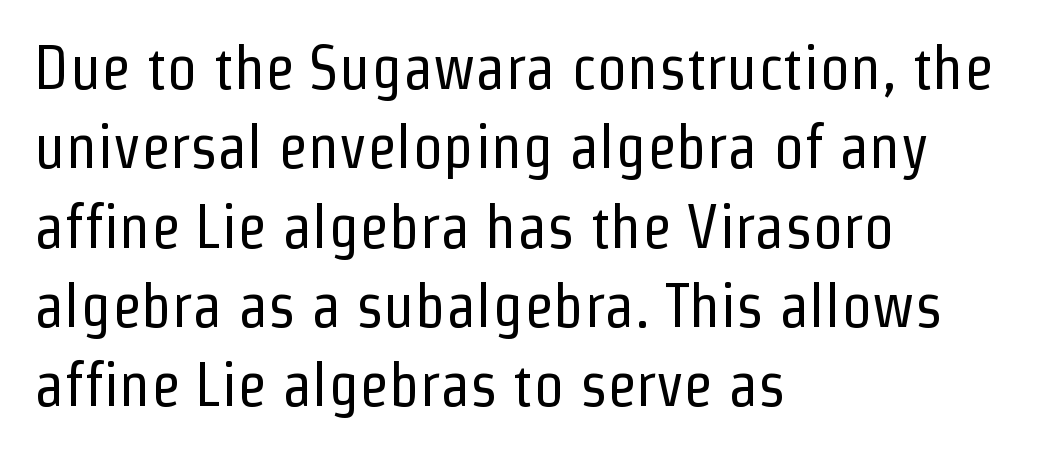
{"serif": "no", "italic": "no", "bold": "no", "weight": "regular", "width": "condensed", "stroke_contrast": "low", "x_height": "medium", "monospaced": "no", "underline": "no", "align": "left", "line_spacing": "normal", "line_spacing_ratio": 1.3, "letter_spacing": "normal", "letter_spacing_em": 0.0, "glyph_px": 61}
